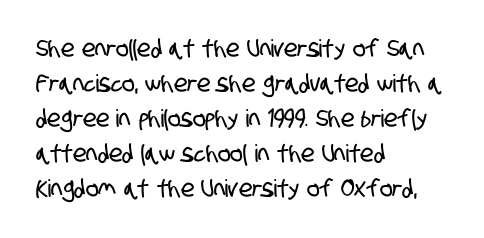
Students, note that the glyphs here touch the page at normal intervals. Left-aligned paragraph, ragged on the right. Check the space under the baseline: it is left empty. Notice how descenders clear the ascenders below comfortably — that's standard leading.
